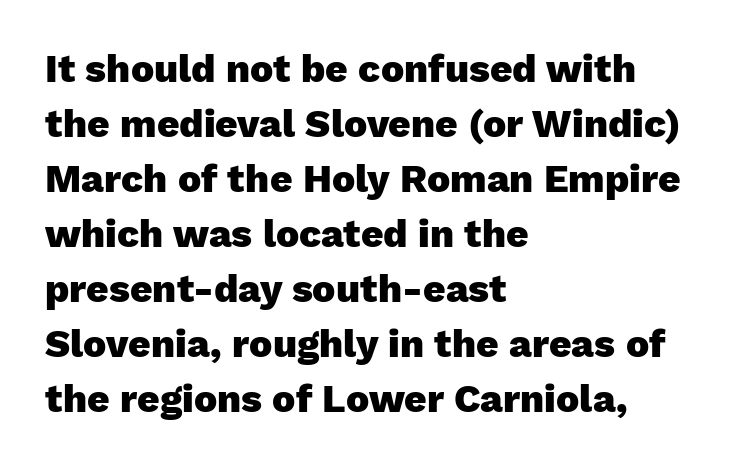
The image shows 39 px heavy sans-serif type, upright; set left-aligned, normal line spacing (1.41x), normal letter spacing, not underlined; low stroke contrast and a medium x-height.
